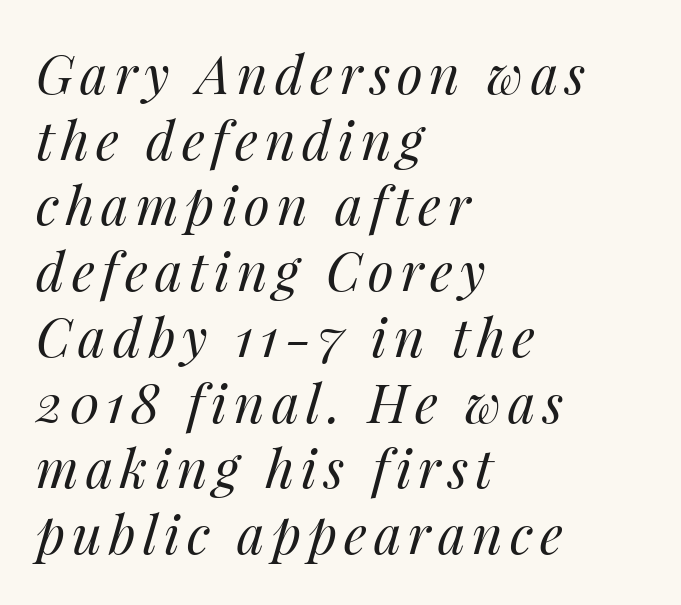
Q: Is the text bold? A: No.
Q: Is the text italic (slanted)? A: Yes, it leans right by about 14 degrees.
Q: Is the text underlined? A: No.
Q: How is the paragraph aligned? A: Left-aligned.
Q: Width (condensed, normal, or wide)? A: Normal.
Q: Stroke contrast? A: Medium.
Q: x-height? A: Medium.
Q: Monospaced? A: No.
